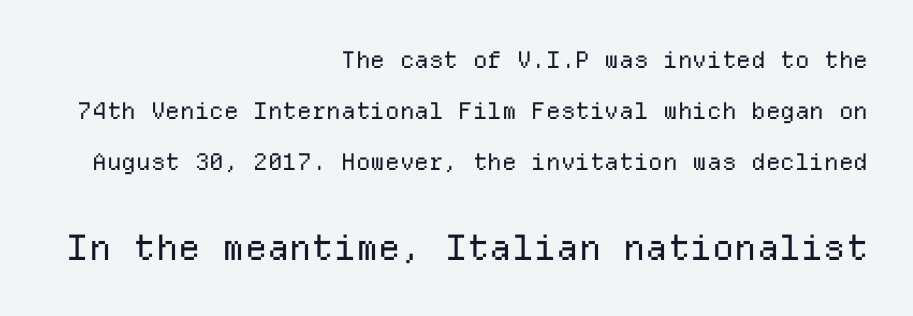
Is this a fixed-width face? Yes — each glyph sits in an identical cell. Stems and bowls with no extra thickness — not bold. Honestly, the rows look like they've been pulled way apart. The baseline area is clear. Between one letter and the next there's only the usual sliver of space.
